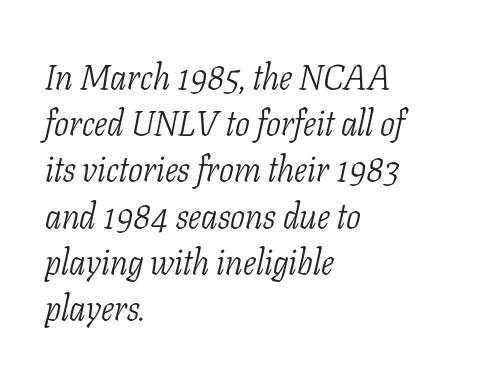
The face used here is seriffed, in the tradition of book romans. Alignment: flush left. The lettering tilts uniformly, giving the passage an italic look. Honestly, the row spacing looks completely unremarkable. In terms of letterspacing, this is plain default setting. Summary of weight: not heavy and not bold.
